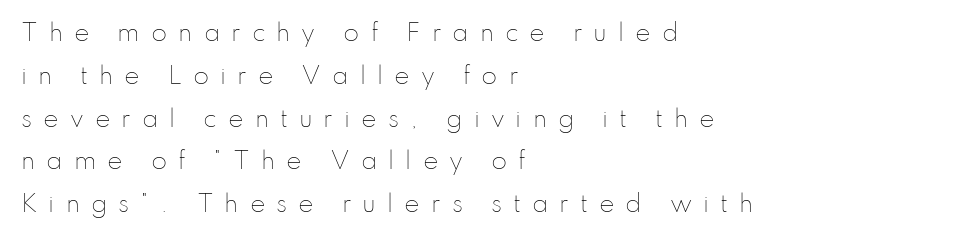
The image shows 23 px text type, upright; set left-aligned, line spacing 1.86x, unusually wide letter spacing (+0.48 em), not underlined.
